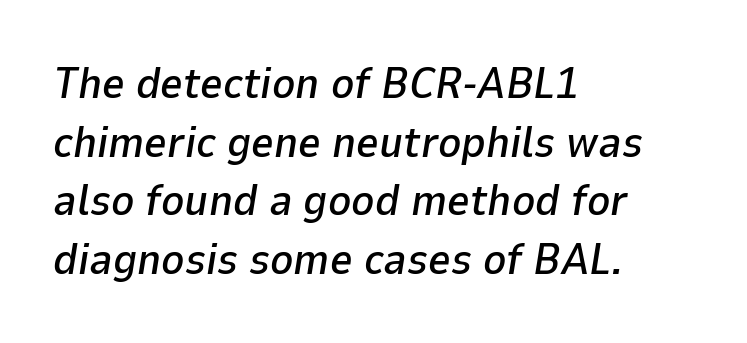
The image shows 44 px text type, italic (leaning right); set left-aligned, normal line spacing (1.33x), normal letter spacing, not underlined; low stroke contrast and a medium x-height.
